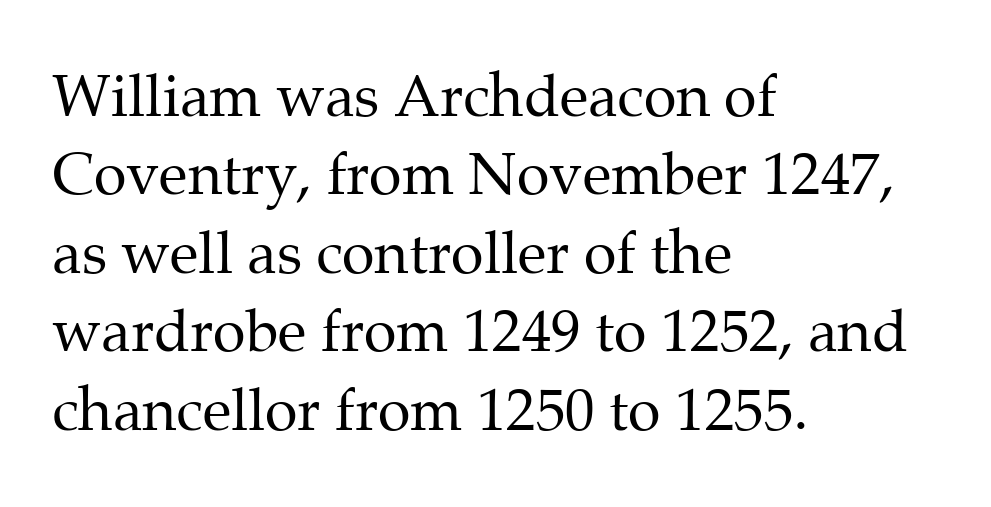
Q: Is the text bold? A: No.
Q: Is the text italic (slanted)? A: No, it is upright.
Q: Is the typeface a serif or a sans-serif typeface? A: Serif.
Q: Is the text underlined? A: No.
Q: How is the paragraph aligned? A: Left-aligned.
Q: Is the spacing between letters normal or unusually wide? A: Normal.
Q: Is the spacing between lines tight, normal or loose? A: Normal.
Q: Width (condensed, normal, or wide)? A: Normal.
Q: Stroke contrast? A: Medium.
Q: x-height? A: Medium.
Q: Monospaced? A: No.
